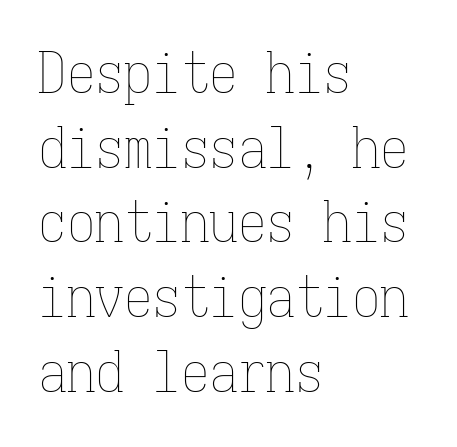
Q: Is the text bold? A: No.
Q: Is the text italic (slanted)? A: No, it is upright.
Q: Is the text underlined? A: No.
Q: How is the paragraph aligned? A: Left-aligned.
Q: Is the spacing between letters normal or unusually wide? A: Normal.
Q: Is the spacing between lines tight, normal or loose? A: Normal.
Q: Width (condensed, normal, or wide)? A: Condensed.
Q: Stroke contrast? A: Low.
Q: x-height? A: Medium.
Q: Monospaced? A: Yes.
